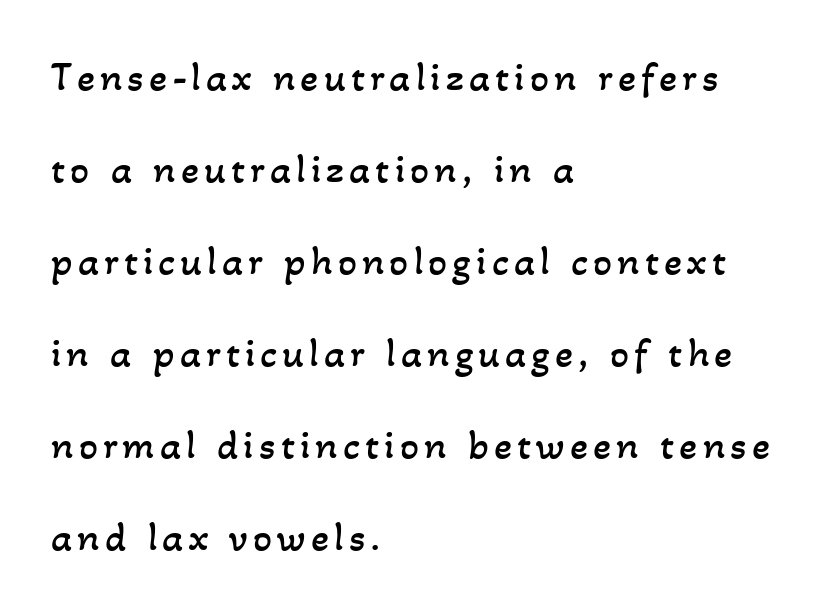
{"bold": "no", "weight": "regular", "width": "normal", "stroke_contrast": "low", "x_height": "small", "monospaced": "no", "underline": "no", "align": "left", "line_spacing": "loose", "line_spacing_ratio": 2.19, "glyph_px": 42}
